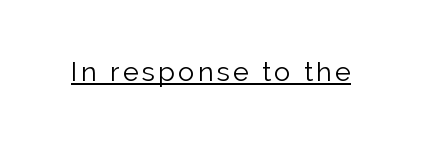
{"italic": "no", "bold": "no", "underline": "yes", "glyph_px": 27}
